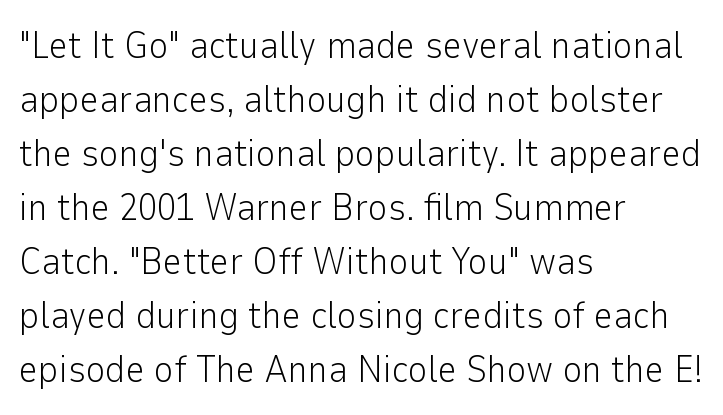
Q: Is the text bold? A: No.
Q: Is the text italic (slanted)? A: No, it is upright.
Q: Is the typeface a serif or a sans-serif typeface? A: Sans-serif.
Q: Is the text underlined? A: No.
Q: How is the paragraph aligned? A: Left-aligned.
Q: Is the spacing between letters normal or unusually wide? A: Normal.
Q: Is the spacing between lines tight, normal or loose? A: Normal.
Q: Width (condensed, normal, or wide)? A: Normal.
Q: Stroke contrast? A: Low.
Q: x-height? A: Medium.
Q: Monospaced? A: No.
